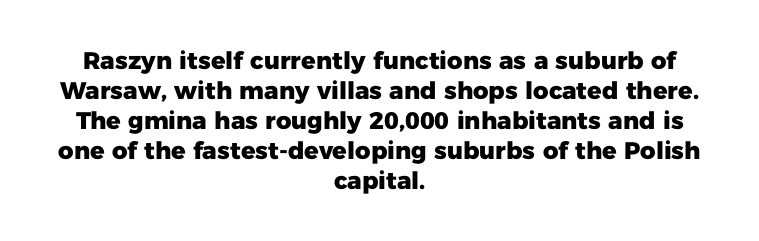
Q: Is the text bold? A: Yes.
Q: Is the text italic (slanted)? A: No, it is upright.
Q: Is the text underlined? A: No.
Q: How is the paragraph aligned? A: Centered.
Q: Is the spacing between letters normal or unusually wide? A: Normal.
Q: Is the spacing between lines tight, normal or loose? A: Normal.
